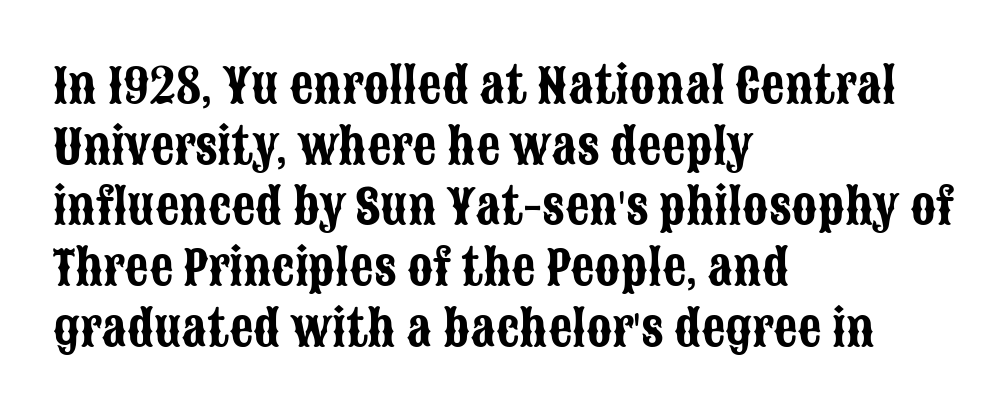
The image shows 47 px condensed sans-serif type, upright; set left-aligned, normal line spacing (1.29x), normal letter spacing, not underlined; low stroke contrast and a large x-height.
